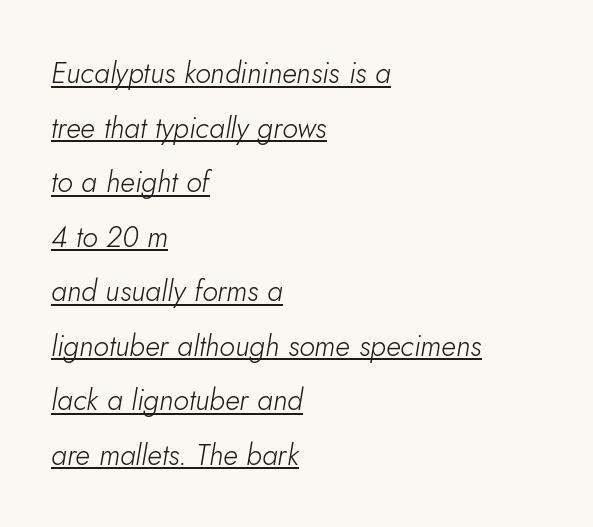
Q: Is the text bold? A: No.
Q: Is the text italic (slanted)? A: Yes, it leans right by about 10 degrees.
Q: Is the text underlined? A: Yes.
Q: How is the paragraph aligned? A: Left-aligned.
Q: Is the spacing between letters normal or unusually wide? A: Normal.
Q: Width (condensed, normal, or wide)? A: Normal.
Q: Stroke contrast? A: Low.
Q: x-height? A: Small.
Q: Monospaced? A: No.
